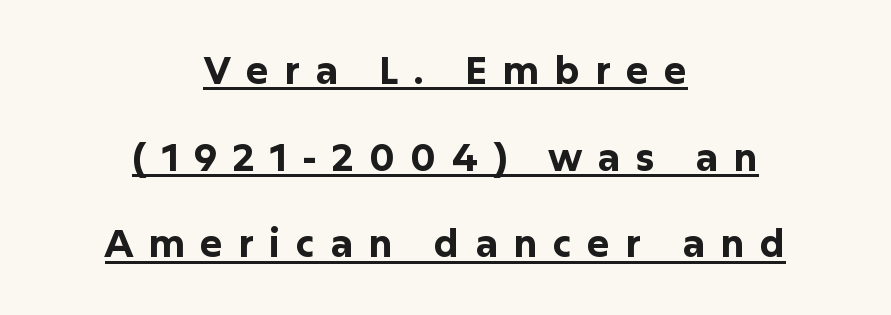
Emphasis is given by a line drawn under the lettering. Compared with typical body copy, the letter spacing here is much looser. Leading is clearly above the norm, producing a sparse column. Think of a printed novel: that variable character pitch is what you see here. When letters stand straight like this, we call the style roman or upright.
